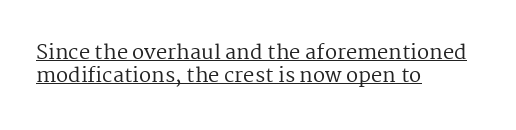
Q: Is the text bold? A: No.
Q: Is the text italic (slanted)? A: No, it is upright.
Q: Is the text underlined? A: Yes.
Q: How is the paragraph aligned? A: Left-aligned.
Q: Is the spacing between letters normal or unusually wide? A: Normal.
Q: Is the spacing between lines tight, normal or loose? A: Tight.
